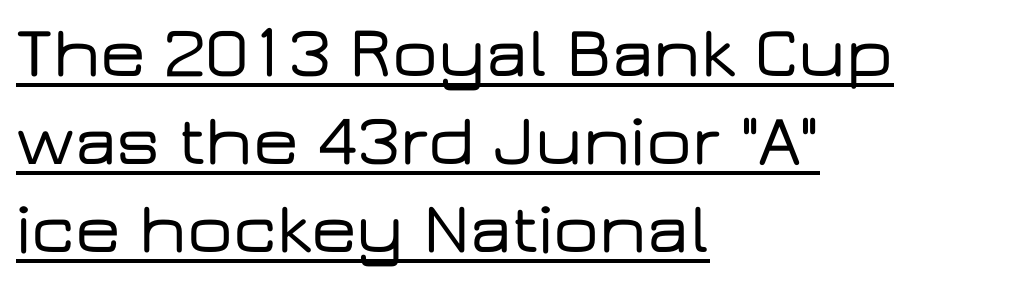
{"serif": "no", "italic": "no", "width": "wide", "stroke_contrast": "low", "x_height": "medium", "monospaced": "no", "underline": "yes", "align": "left", "line_spacing_ratio": 1.22, "letter_spacing": "normal", "letter_spacing_em": 0.0, "glyph_px": 72}
